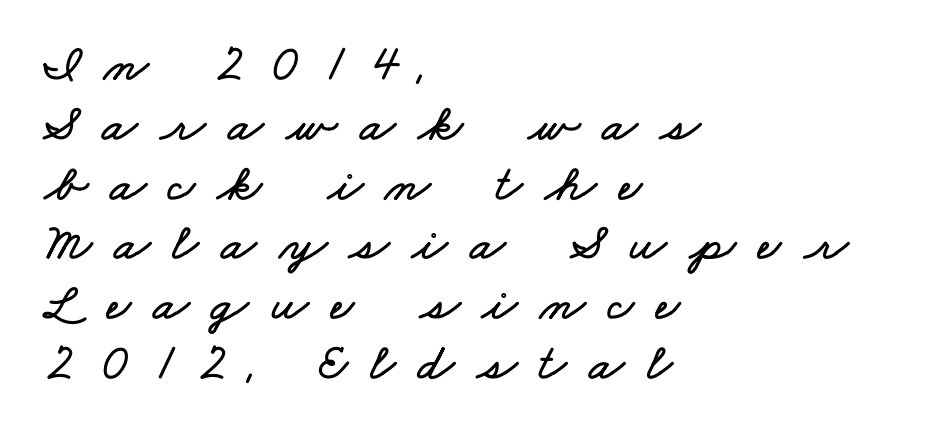
Q: Is the text underlined? A: No.
Q: How is the paragraph aligned? A: Left-aligned.
Q: Is the spacing between letters normal or unusually wide? A: Unusually wide.
Q: Is the spacing between lines tight, normal or loose? A: Tight.
Q: Width (condensed, normal, or wide)? A: Wide.
Q: Stroke contrast? A: Low.
Q: x-height? A: Small.
Q: Monospaced? A: No.
